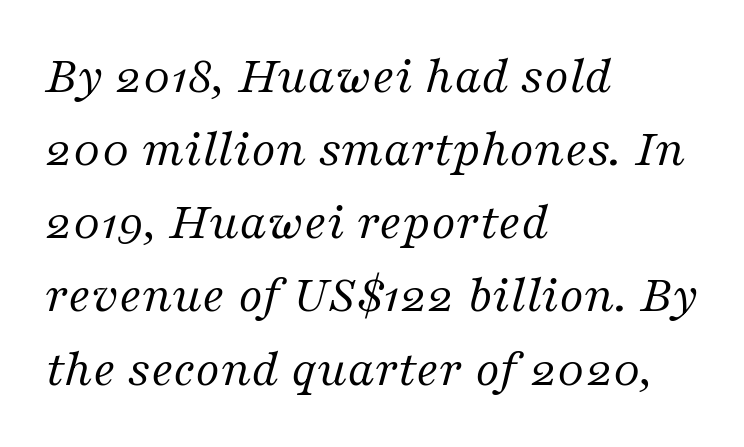
Q: Is the text bold? A: No.
Q: Is the text italic (slanted)? A: Yes, it leans right by about 16 degrees.
Q: Is the typeface a serif or a sans-serif typeface? A: Serif.
Q: Is the text underlined? A: No.
Q: How is the paragraph aligned? A: Left-aligned.
Q: Is the spacing between letters normal or unusually wide? A: Normal.
Q: Is the spacing between lines tight, normal or loose? A: Normal.
Q: Width (condensed, normal, or wide)? A: Normal.
Q: Stroke contrast? A: Medium.
Q: x-height? A: Medium.
Q: Monospaced? A: No.
